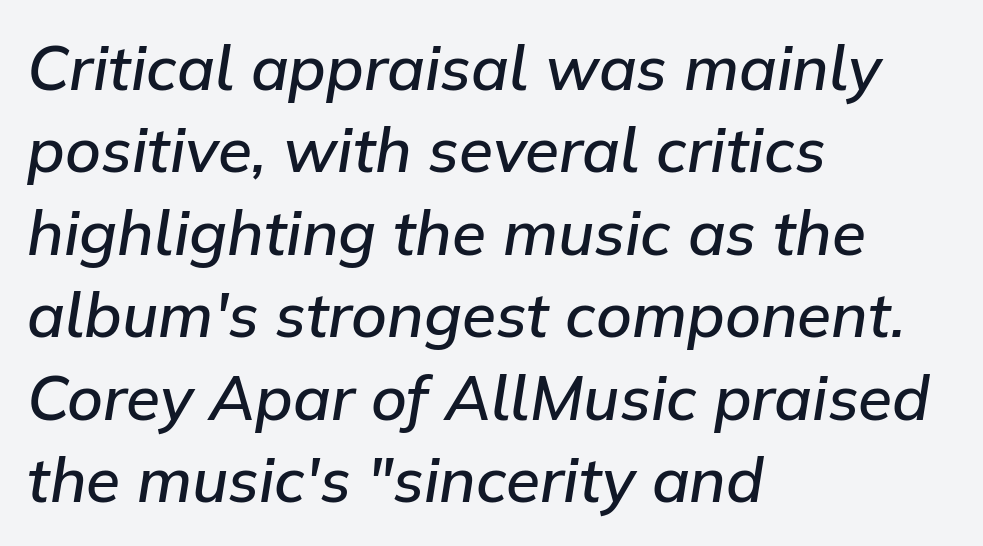
Is this a fixed-width face? No — the glyphs have proportional, varying widths. The passage shown has conventional tracking throughout. The line-height multiplier appears to be the usual default. The glyphs are unaccompanied by any horizontal stroke below them. Its strokes are somewhat broadened, the hallmark of semibold type. Horizontally, the lines are justified to the leading edge only.
